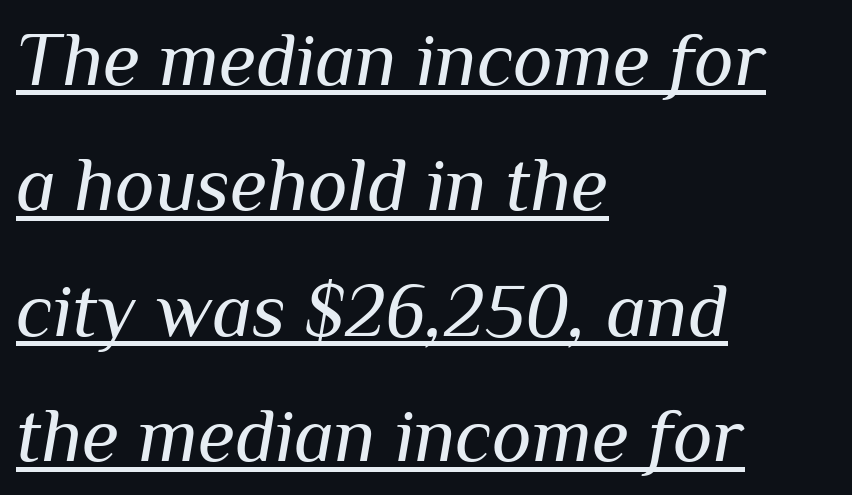
{"italic": "yes", "lean": "right", "slant_degrees": 10, "bold": "no", "weight": "regular", "width": "normal", "stroke_contrast": "medium", "x_height": "medium", "monospaced": "no", "underline": "yes", "align": "left", "line_spacing": "normal", "line_spacing_ratio": 1.65, "letter_spacing": "normal", "letter_spacing_em": 0.0, "glyph_px": 76}
